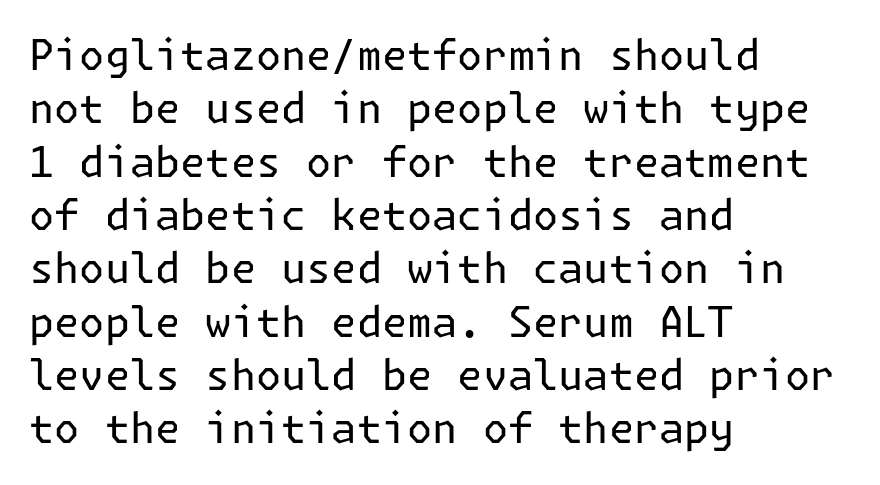
Q: Is the text bold? A: No.
Q: Is the text italic (slanted)? A: No, it is upright.
Q: Is the typeface a serif or a sans-serif typeface? A: Sans-serif.
Q: Is the text underlined? A: No.
Q: How is the paragraph aligned? A: Left-aligned.
Q: Is the spacing between letters normal or unusually wide? A: Normal.
Q: Is the spacing between lines tight, normal or loose? A: Normal.
Q: Width (condensed, normal, or wide)? A: Normal.
Q: Stroke contrast? A: Low.
Q: x-height? A: Medium.
